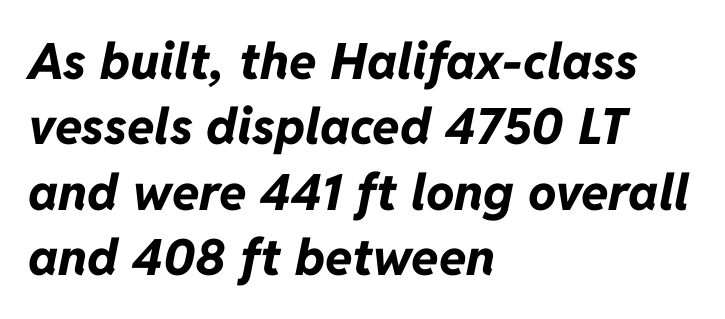
Q: Is the text bold? A: Yes.
Q: Is the text italic (slanted)? A: Yes, it leans right by about 11 degrees.
Q: Is the text underlined? A: No.
Q: How is the paragraph aligned? A: Left-aligned.
Q: Is the spacing between letters normal or unusually wide? A: Normal.
Q: Is the spacing between lines tight, normal or loose? A: Normal.
Q: Width (condensed, normal, or wide)? A: Normal.
Q: Stroke contrast? A: Low.
Q: x-height? A: Medium.
Q: Monospaced? A: No.
